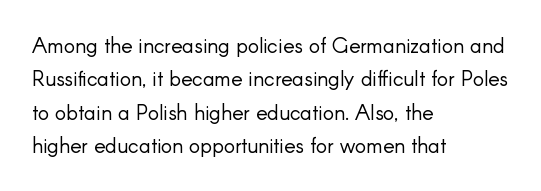
{"italic": "no", "bold": "no", "underline": "no", "align": "left", "line_spacing": "normal", "line_spacing_ratio": 1.59, "letter_spacing": "normal", "letter_spacing_em": 0.0, "glyph_px": 21}
